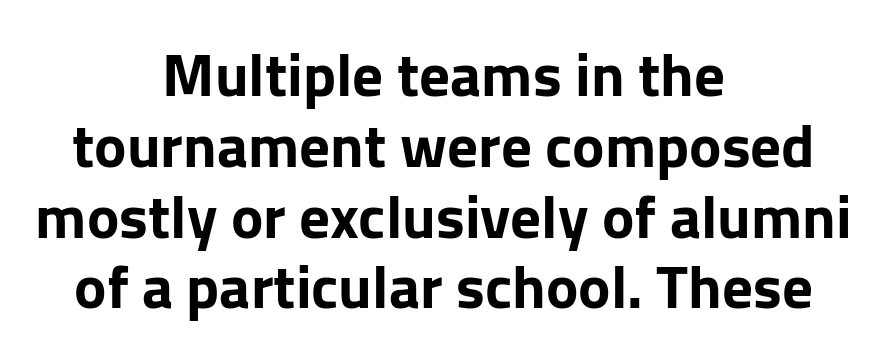
{"serif": "no", "italic": "no", "bold": "yes", "weight": "bold", "width": "normal", "stroke_contrast": "low", "x_height": "medium", "monospaced": "no", "underline": "no", "align": "center", "line_spacing_ratio": 1.16, "letter_spacing": "normal", "letter_spacing_em": 0.0, "glyph_px": 61}
